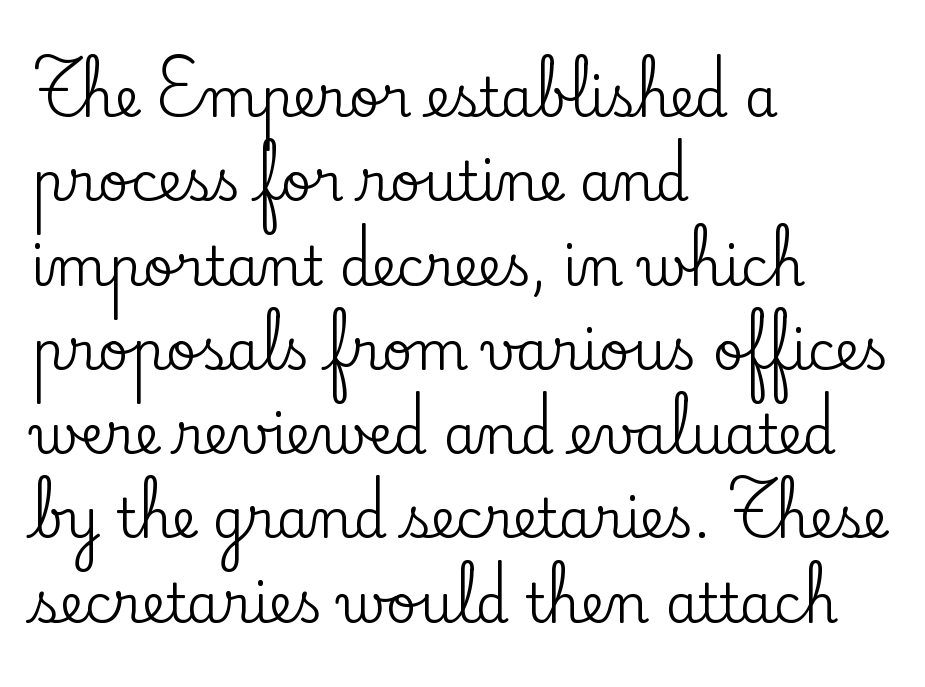
The image shows 53 px serif type, upright; set left-aligned, normal line spacing (1.59x), normal letter spacing, not underlined; low stroke contrast and a small x-height.
